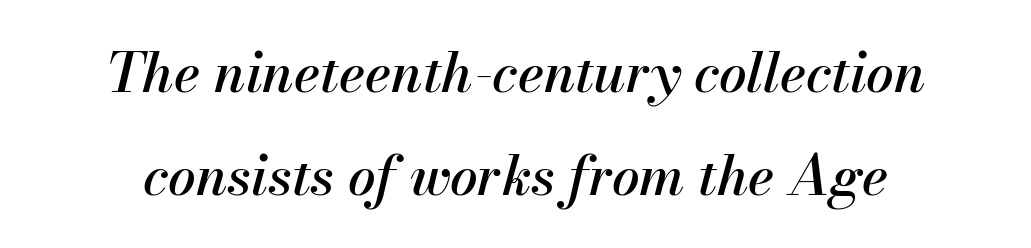
Q: Is the text italic (slanted)? A: Yes, it leans right by about 13 degrees.
Q: Is the text underlined? A: No.
Q: How is the paragraph aligned? A: Centered.
Q: Is the spacing between letters normal or unusually wide? A: Normal.
Q: Width (condensed, normal, or wide)? A: Normal.
Q: Stroke contrast? A: Medium.
Q: x-height? A: Small.
Q: Monospaced? A: No.
